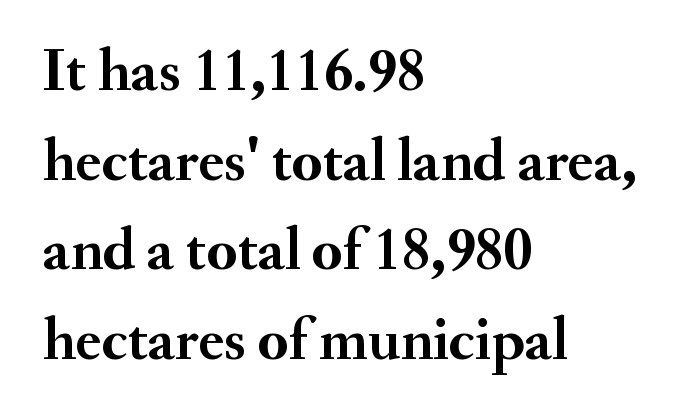
{"serif": "yes", "italic": "no", "bold": "yes", "weight": "semibold", "width": "normal", "stroke_contrast": "medium", "x_height": "small", "monospaced": "no", "underline": "no", "align": "left", "line_spacing": "normal", "line_spacing_ratio": 1.47, "letter_spacing": "normal", "letter_spacing_em": 0.0, "glyph_px": 61}
